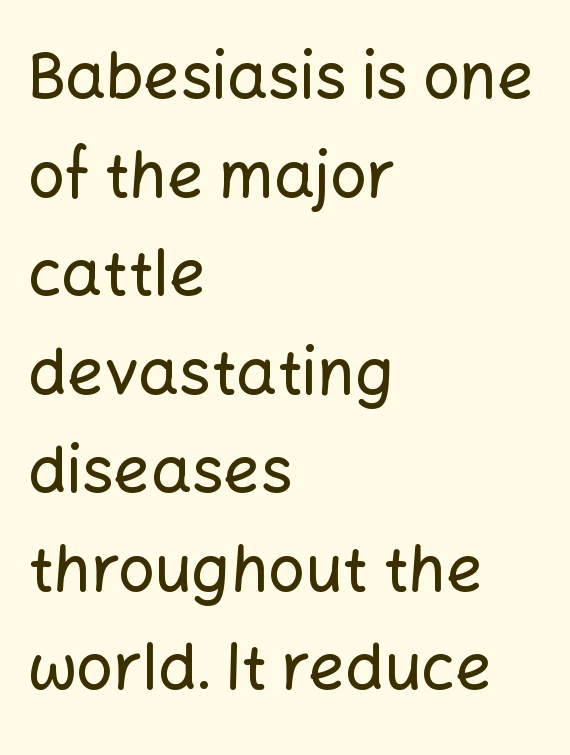
Underline: absent. Posture: straight, roman, zero tilt. Rows of type keep a routine distance in the vertical direction. Look at the tracking — it's just the regular setting, nothing added. A student would call this left alignment; a typographer would say flush left, rag right.
